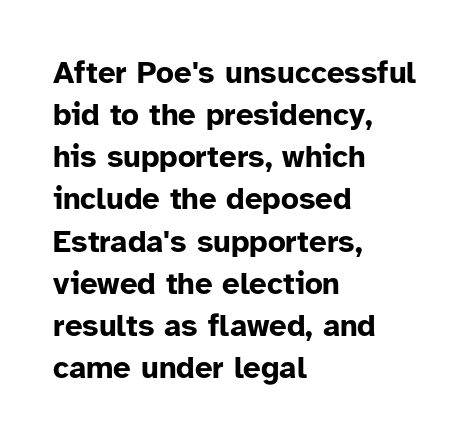
Q: Is the text bold? A: Yes.
Q: Is the text italic (slanted)? A: No, it is upright.
Q: Is the typeface a serif or a sans-serif typeface? A: Sans-serif.
Q: Is the text underlined? A: No.
Q: How is the paragraph aligned? A: Left-aligned.
Q: Is the spacing between letters normal or unusually wide? A: Normal.
Q: Is the spacing between lines tight, normal or loose? A: Normal.
Q: Width (condensed, normal, or wide)? A: Normal.
Q: Stroke contrast? A: Low.
Q: x-height? A: Medium.
Q: Monospaced? A: No.
